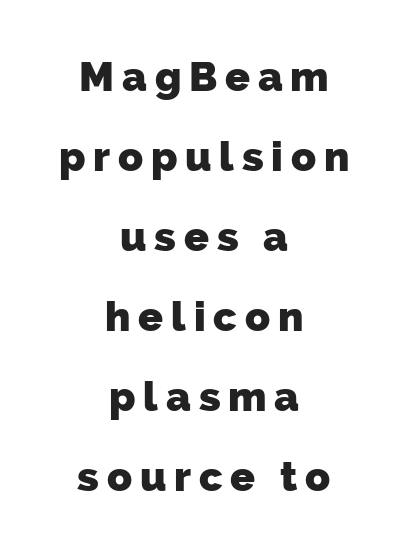
In CSS terms this would be text-align: center. Successive baselines arrive slowly, with a big drop between each. The face used here has the dense, thick strokes of a bold. Is this a fixed-width face? No — the glyphs have proportional, varying widths. The space beneath each line is pristine and unruled.
